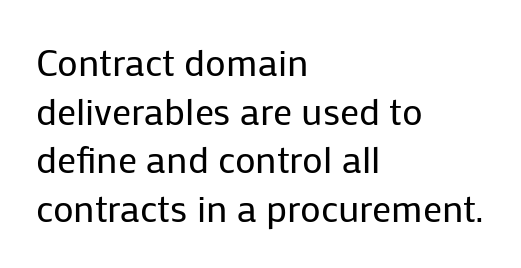
The image shows 38 px regular-weight sans-serif type, upright; set left-aligned, normal line spacing (1.28x), normal letter spacing, not underlined; low stroke contrast and a medium x-height.
